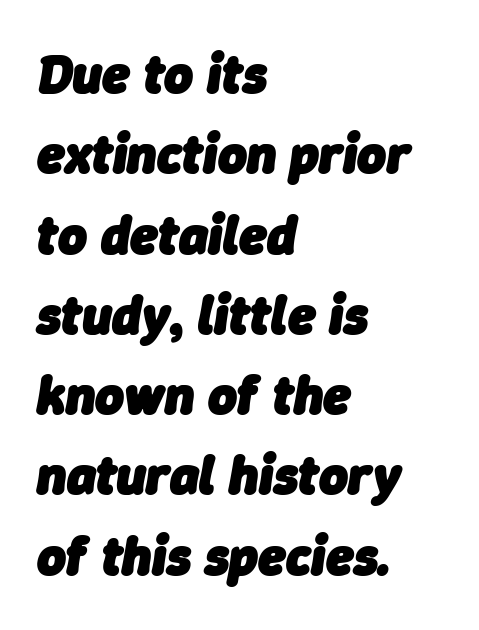
{"italic": "yes", "lean": "right", "slant_degrees": 9, "bold": "yes", "weight": "heavy", "width": "normal", "stroke_contrast": "low", "x_height": "medium", "monospaced": "no", "underline": "no", "align": "left", "line_spacing": "normal", "line_spacing_ratio": 1.46, "letter_spacing": "normal", "letter_spacing_em": 0.0, "glyph_px": 55}
